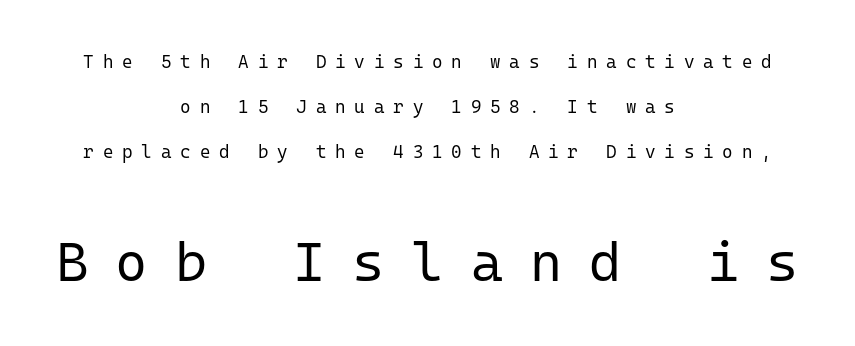
If you folded the block vertically in half, each line would mirror itself in length. Between these two stacked blocks, the lower one wins on size. Characters follow at a spacing far wider than the type designer built in. If you measured baseline to baseline, you'd find a long distance.
